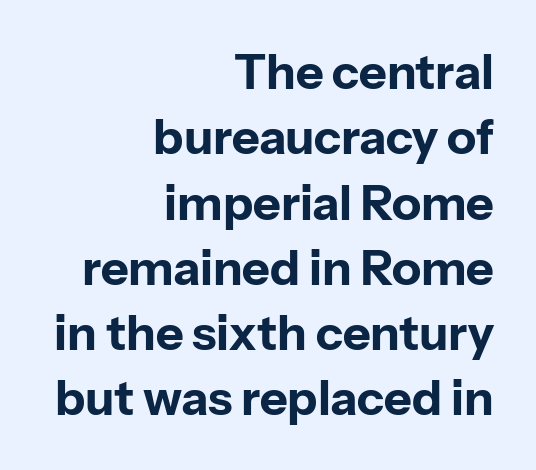
The letters stand upright; this is a roman face. This is sans-serif lettering, the kind often seen on screens and signage. Looks like regular typesetting: each glyph gets only the width it needs. The area under the type is left untouched. One-word summary of the alignment: right. The strokes are fattened all the way to bold.
